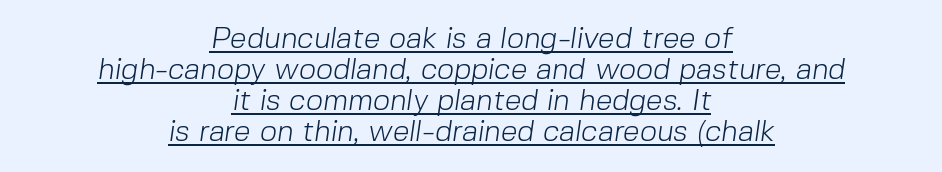
Q: Is the text bold? A: No.
Q: Is the typeface a serif or a sans-serif typeface? A: Sans-serif.
Q: Is the text underlined? A: Yes.
Q: How is the paragraph aligned? A: Centered.
Q: Is the spacing between letters normal or unusually wide? A: Normal.
Q: Is the spacing between lines tight, normal or loose? A: Tight.
Q: Width (condensed, normal, or wide)? A: Normal.
Q: Stroke contrast? A: Low.
Q: x-height? A: Medium.
Q: Monospaced? A: No.
